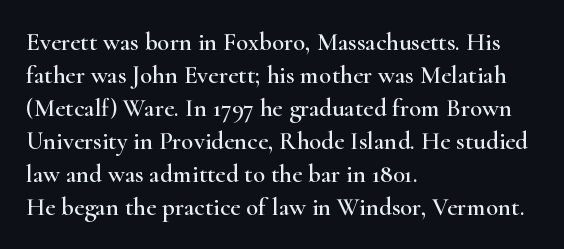
Every row of glyphs begins at an identical x-position on the left. Words appear dense and cohesive because spacing is normal. Unlike italic type, these characters show no tilt at all. Vertical spacing — default. Check under the words: just untouched page.
